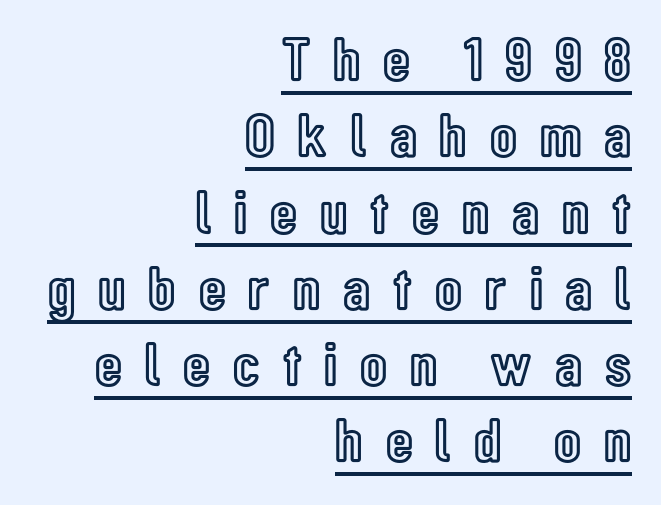
Q: Is the text italic (slanted)? A: No, it is upright.
Q: Is the text underlined? A: Yes.
Q: How is the paragraph aligned? A: Right-aligned.
Q: Is the spacing between letters normal or unusually wide? A: Unusually wide.
Q: Width (condensed, normal, or wide)? A: Condensed.
Q: x-height? A: Medium.
Q: Monospaced? A: No.
